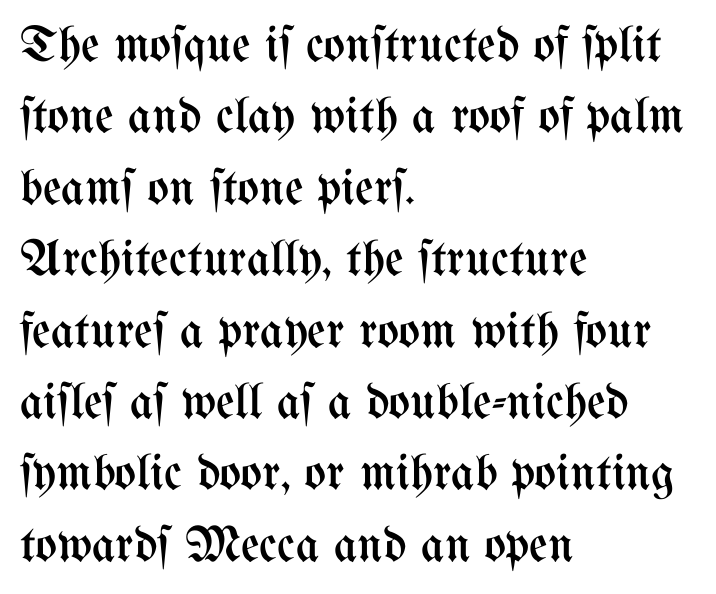
Glance below the letters and you will spot only blank space. Do the characters align in a grid? No, the font is proportional. Weight: not bold — regular or lighter. A typesetter would call this leading conventional body-copy spacing.
